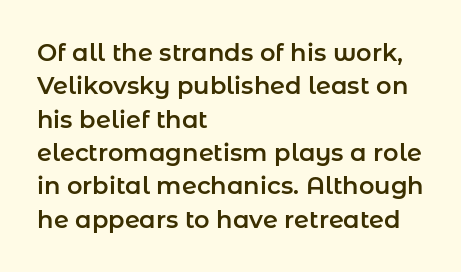
{"italic": "no", "underline": "no", "align": "left", "line_spacing": "normal", "line_spacing_ratio": 1.39, "letter_spacing": "normal", "letter_spacing_em": 0.0, "glyph_px": 24}
